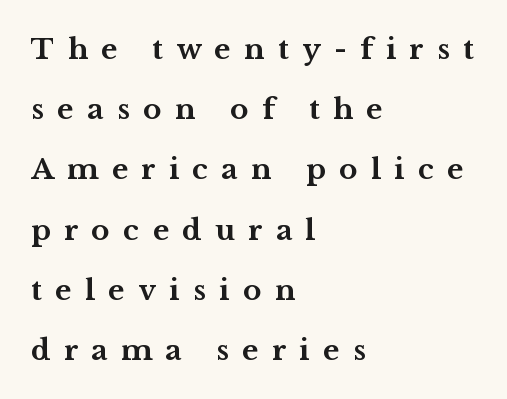
The image shows 28 px bold, wide serif type, upright; set left-aligned, loose line spacing (2.15x), unusually wide letter spacing (+0.48 em), not underlined; medium stroke contrast and a medium x-height.
